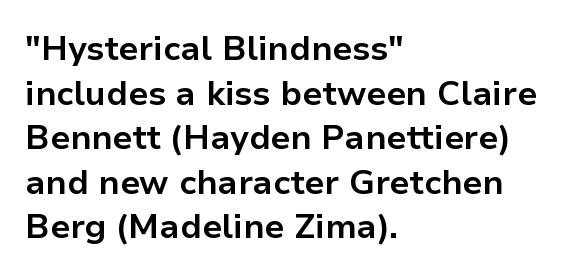
The image shows 34 px bold sans-serif type, upright; set left-aligned, normal line spacing (1.31x), normal letter spacing, not underlined; low stroke contrast and a medium x-height.
